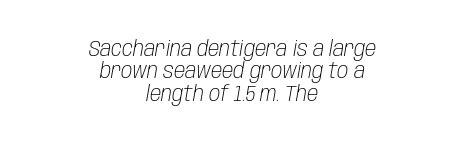
{"italic": "yes", "lean": "right", "slant_degrees": 10, "bold": "no", "underline": "no", "align": "center", "line_spacing": "tight", "line_spacing_ratio": 1.06, "letter_spacing": "normal", "letter_spacing_em": 0.0, "glyph_px": 21}
